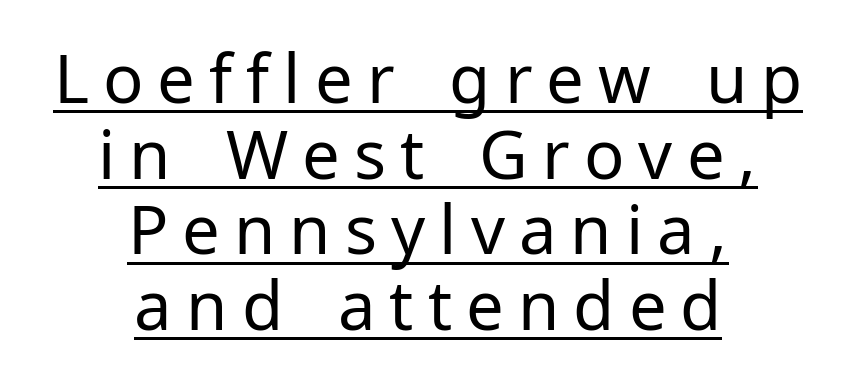
The image shows 67 px regular-weight sans-serif type, upright; set centered, tight line spacing (1.13x), unusually wide letter spacing (+0.21 em), underlined; low stroke contrast and a medium x-height.
